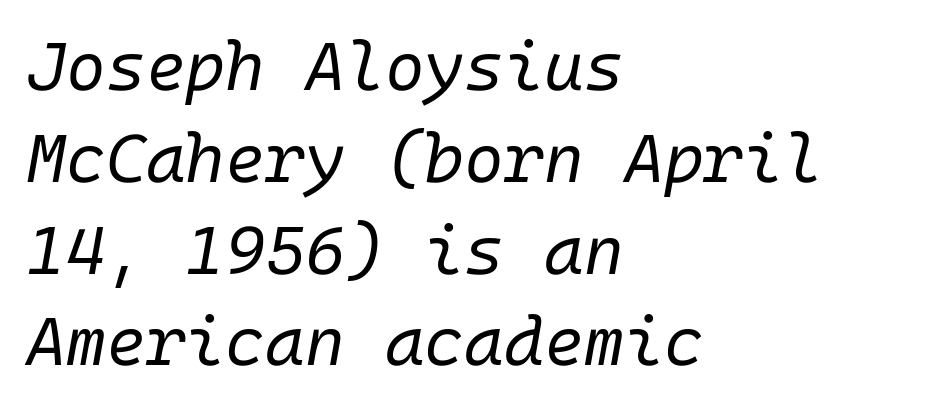
Q: Is the text bold? A: No.
Q: Is the text italic (slanted)? A: Yes, it leans right by about 10 degrees.
Q: Is the text underlined? A: No.
Q: How is the paragraph aligned? A: Left-aligned.
Q: Is the spacing between letters normal or unusually wide? A: Normal.
Q: Is the spacing between lines tight, normal or loose? A: Normal.
Q: Width (condensed, normal, or wide)? A: Normal.
Q: Stroke contrast? A: Low.
Q: x-height? A: Medium.
